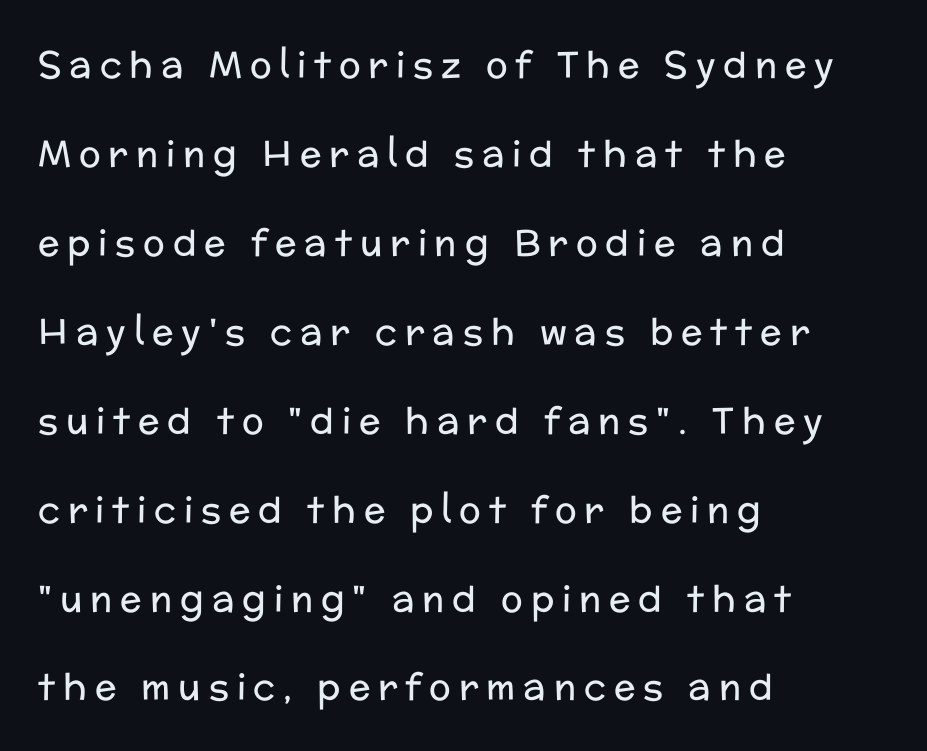
The image shows 36 px regular-weight sans-serif type, upright; set left-aligned, loose line spacing (2.47x), unusually wide letter spacing (+0.22 em), not underlined; low stroke contrast and a medium x-height.
